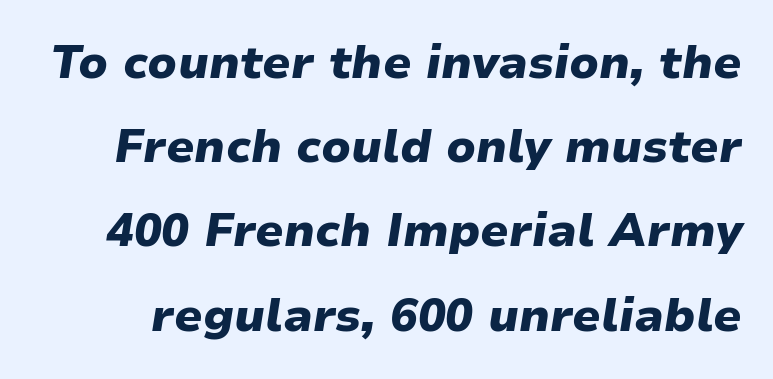
Q: Is the text bold? A: Yes.
Q: Is the text italic (slanted)? A: Yes, it leans right by about 9 degrees.
Q: Is the text underlined? A: No.
Q: Is the spacing between letters normal or unusually wide? A: Normal.
Q: Width (condensed, normal, or wide)? A: Normal.
Q: Stroke contrast? A: Low.
Q: x-height? A: Medium.
Q: Monospaced? A: No.
